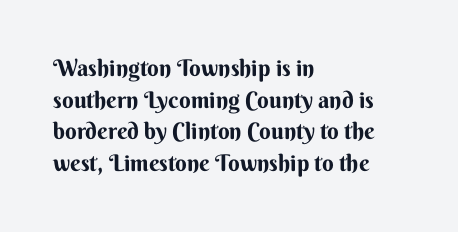
{"italic": "no", "bold": "yes", "underline": "no", "align": "left", "line_spacing": "normal", "line_spacing_ratio": 1.38, "letter_spacing": "normal", "letter_spacing_em": 0.0, "glyph_px": 23}
